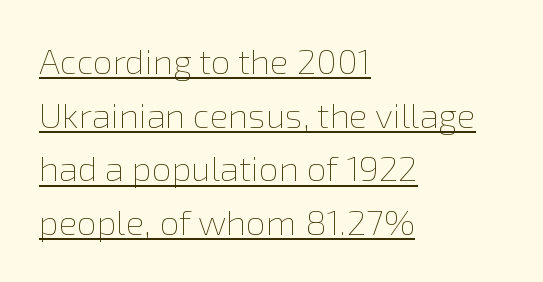
Vertical stems look standard width or narrower in stroke. Notice how the passage keeps a crisp vertical edge on the left only. One glance says typical: line gaps are just what's usual. Nobody touched the tracking dial on this one. Note the varied advance widths — an 'i' is clearly narrower than an 'm'.
